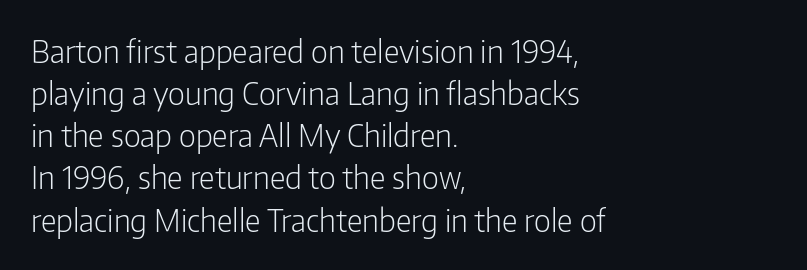
{"serif": "no", "italic": "no", "bold": "no", "weight": "light", "width": "condensed", "stroke_contrast": "low", "x_height": "medium", "monospaced": "no", "underline": "no", "align": "left", "line_spacing": "normal", "line_spacing_ratio": 1.36, "letter_spacing": "normal", "letter_spacing_em": 0.0, "glyph_px": 31}
